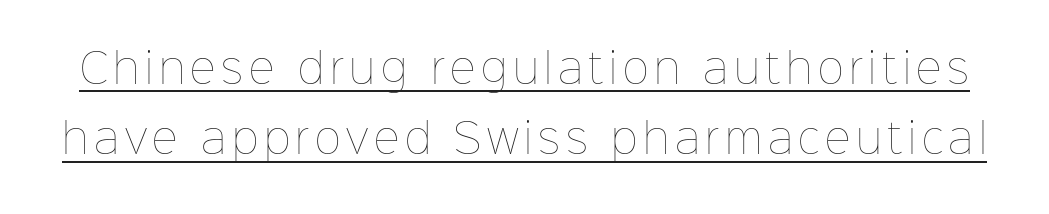
Q: Is the text bold? A: No.
Q: Is the text italic (slanted)? A: No, it is upright.
Q: Is the text underlined? A: Yes.
Q: Width (condensed, normal, or wide)? A: Normal.
Q: Stroke contrast? A: Low.
Q: x-height? A: Medium.
Q: Monospaced? A: No.
